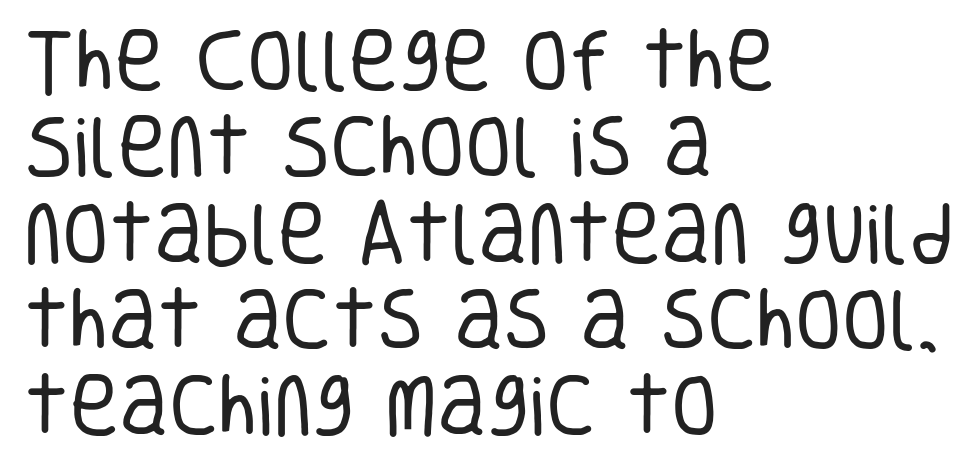
Q: Is the text bold? A: No.
Q: Is the text italic (slanted)? A: No, it is upright.
Q: Is the typeface a serif or a sans-serif typeface? A: Sans-serif.
Q: Is the text underlined? A: No.
Q: How is the paragraph aligned? A: Left-aligned.
Q: Is the spacing between letters normal or unusually wide? A: Normal.
Q: Is the spacing between lines tight, normal or loose? A: Normal.
Q: Width (condensed, normal, or wide)? A: Condensed.
Q: Stroke contrast? A: Low.
Q: x-height? A: Large.
Q: Monospaced? A: No.
